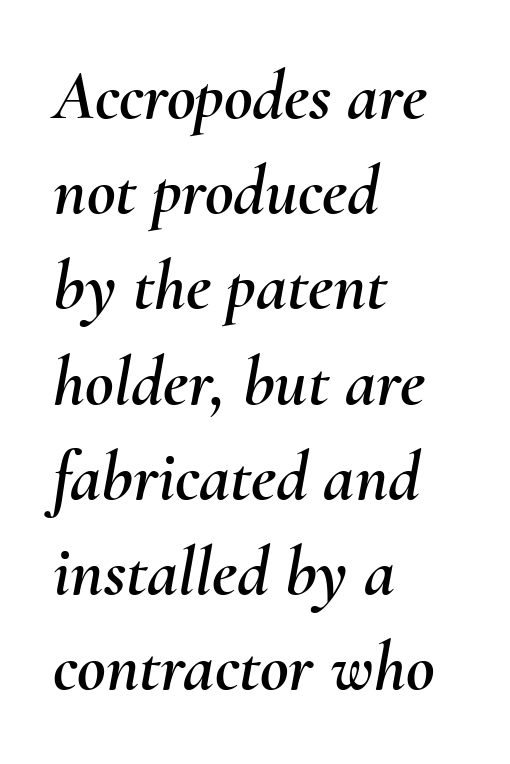
{"italic": "yes", "lean": "right", "slant_degrees": 10, "width": "normal", "stroke_contrast": "medium", "x_height": "small", "monospaced": "no", "underline": "no", "align": "left", "line_spacing": "normal", "line_spacing_ratio": 1.36, "letter_spacing": "normal", "letter_spacing_em": 0.0, "glyph_px": 70}
